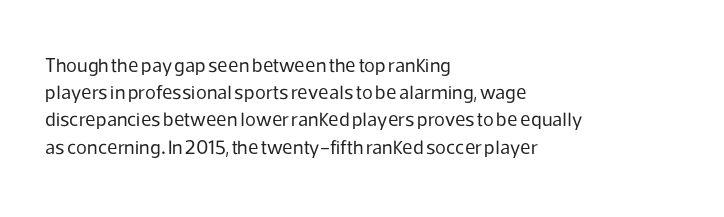
The text block is weighted toward the left margin, trailing off unevenly rightward. Summary of vertical rhythm: regular, with standard interline spacing. Spacing between characters is what you'd get straight out of the box. The letterforms sit at book weight or below.
